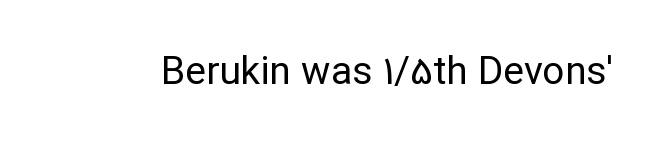
A typesetter would mark this as roman, not italic. The glyphs are unaccompanied by any horizontal stroke below them. The weight tops out at a normal text grade. Here the glyphs are tracked normally, forming tight word shapes. Letterform terminals end flat and unadorned throughout the passage.
